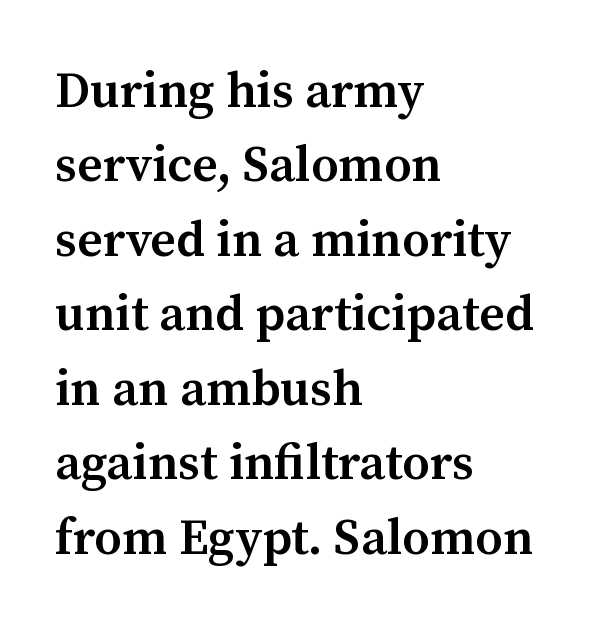
Typographic density is moderately raised because the face is semibold. This sample uses plain, unmodified letter spacing. Descenders are the only things crossing below the line. Style check: upright. These lines stack with their left ends in a neat column. These lines sit exactly where default settings would place them.
